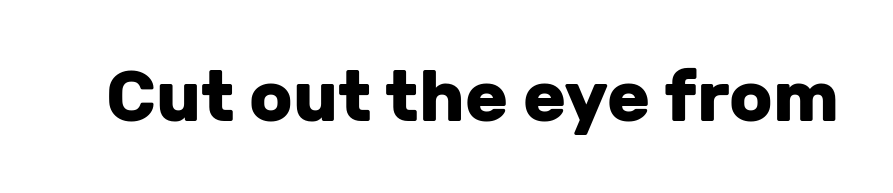
A typesetter would call this proportional, since set widths differ per character. The area under the type is left untouched. Unlike a traditional serif, this face leaves its strokes unadorned. Summary of weight: heavy, a full bold. The letterforms sit shoulder to shoulder at normal distance. Quick note: not italic, upright.
